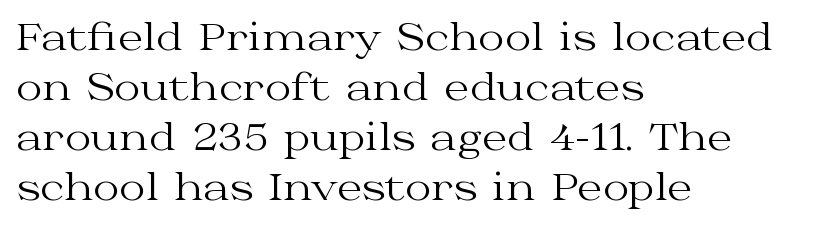
The letterforms sit at book weight or below. The face used here is proportionally spaced, like ordinary book or web type. These lines sit exactly where default settings would place them. The face used here is rendered with its standard letterfit. Has an underline been added? It has not. A roman cut, with each character standing at attention.
